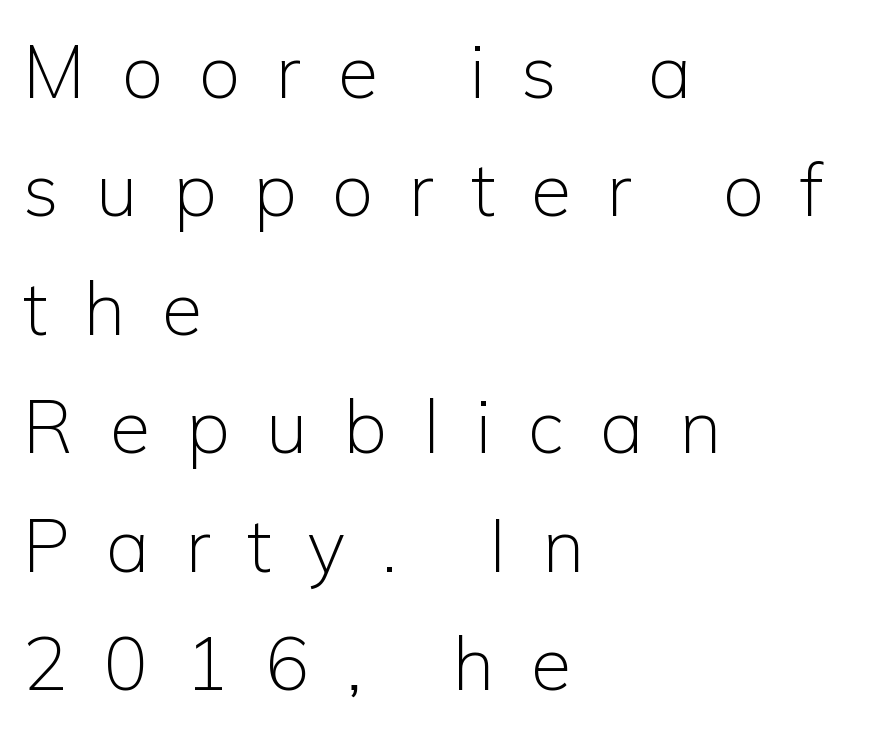
The image shows 74 px light sans-serif type, upright; set left-aligned, normal line spacing (1.6x), unusually wide letter spacing (+0.49 em), not underlined; low stroke contrast and a medium x-height.
